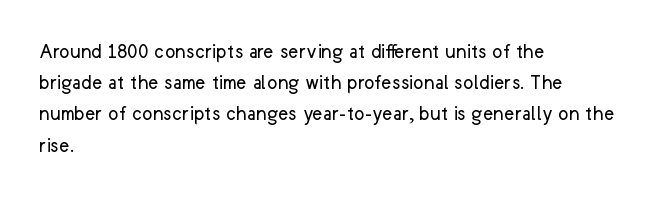
Every row of glyphs begins at an identical x-position on the left. The typesetting does not lean heavy: it is not bold. One glance says typical: line gaps are just what's usual. Underlining? Definitely not there.
